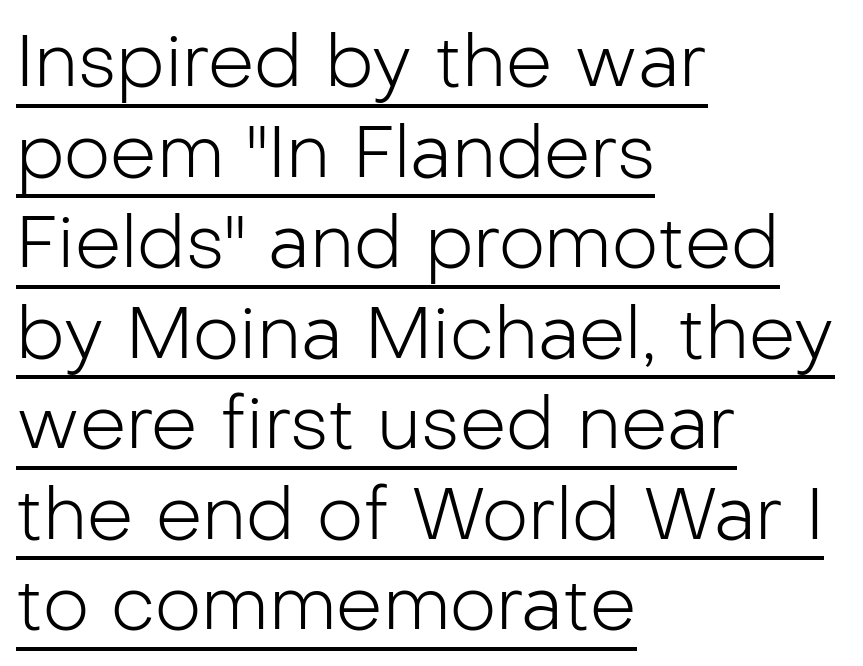
The image shows 73 px light sans-serif type, upright; set left-aligned, line spacing 1.24x, normal letter spacing, underlined; low stroke contrast and a medium x-height.
